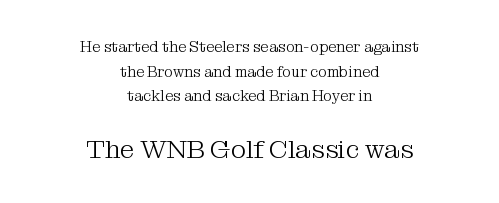
Alignment: centered. The block sitting lower on the canvas is the one with enlarged characters. Rendered with straight, roman letterforms. What stands out about the letter spacing? Nothing — it is the standard amount. Underline: absent. One glance says typical: line gaps are just what's usual.
